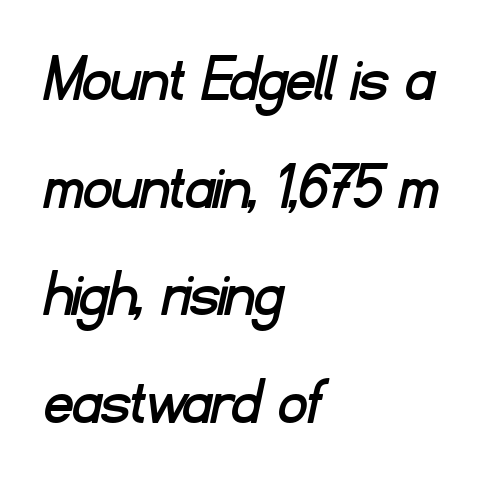
Compared with typical paragraphs, the rows here are spaced about the same. Nobody drew a line under any word here. Default kerning and tracking; the words read as compact shapes. In CSS terms this would be text-align: left.
